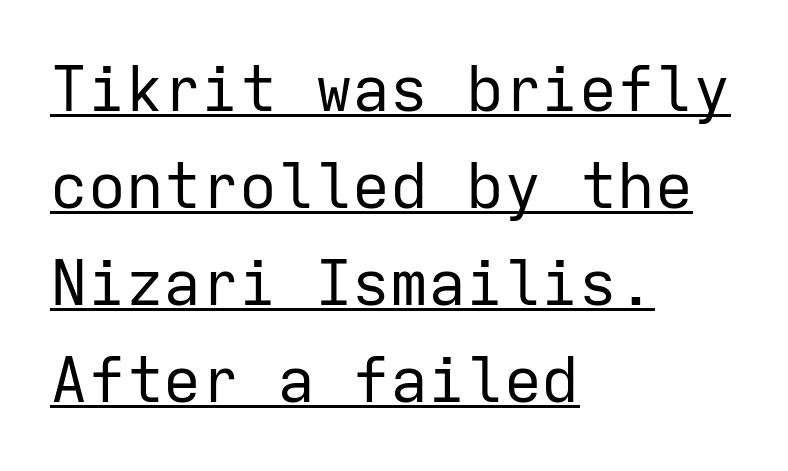
A student would call this left alignment; a typographer would say flush left, rag right. The designer left line spacing at the default. Type style note: lacks serifs. Notice how the stems are strictly vertical — no italics here. Caption: lettering with a line underneath. No chunkiness to these letters — they're not bold.
